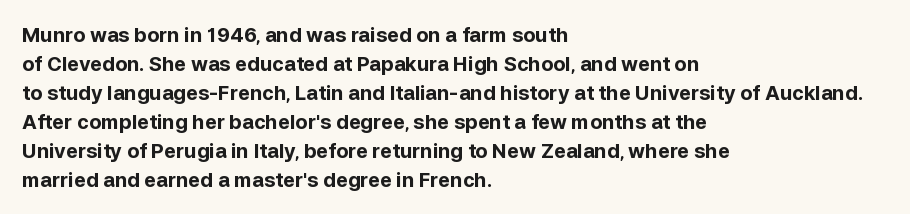
{"italic": "no", "bold": "yes", "underline": "no", "align": "left", "line_spacing": "normal", "line_spacing_ratio": 1.45, "letter_spacing": "normal", "letter_spacing_em": 0.0, "glyph_px": 20}
